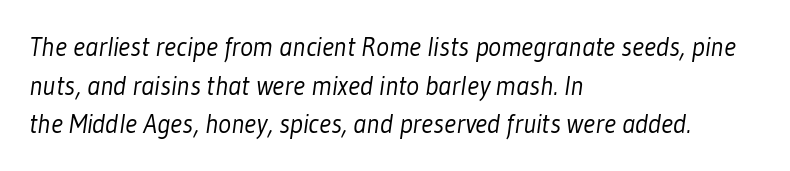
The image shows 27 px text type; set left-aligned, normal line spacing (1.43x), normal letter spacing, not underlined.
